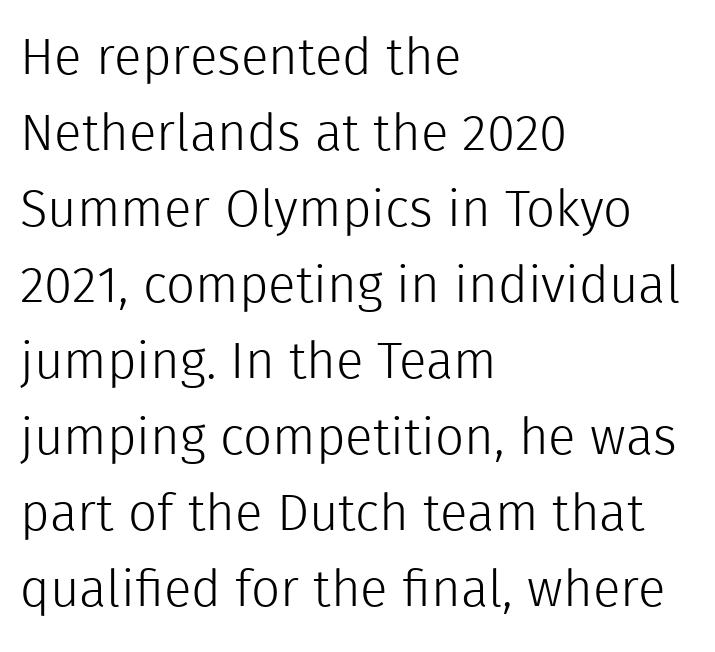
Are there feet on the stems? There aren't — it's a sans. Successive baselines arrive at the customary interval. The strokes carry an ordinary text weight at most. This is the regular roman posture of the typeface.
